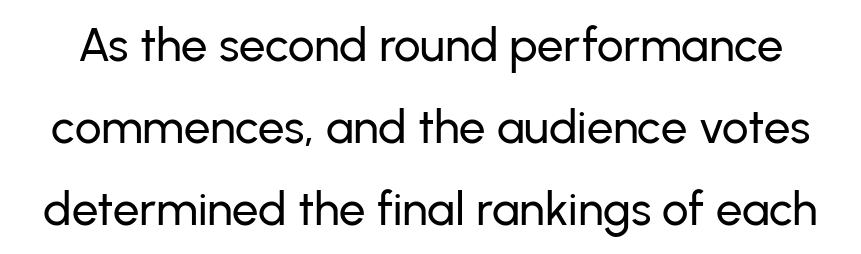
The image shows 47 px sans-serif type, upright; set line spacing 1.75x, normal letter spacing, not underlined; low stroke contrast and a medium x-height.
